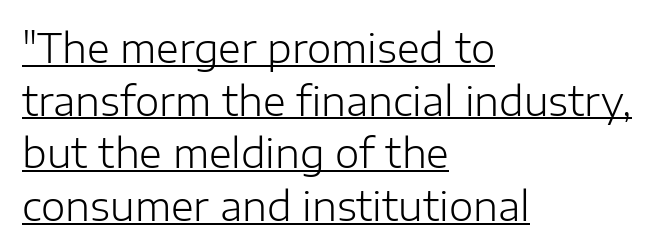
This sample keeps an unexceptional amount of space between lines. How are the letters spaced? Ordinarily, with no added tracking. Counters stay open thanks to moderate or lighter strokes. Left-aligned paragraph, ragged on the right. This rendering features underlined lettering.
